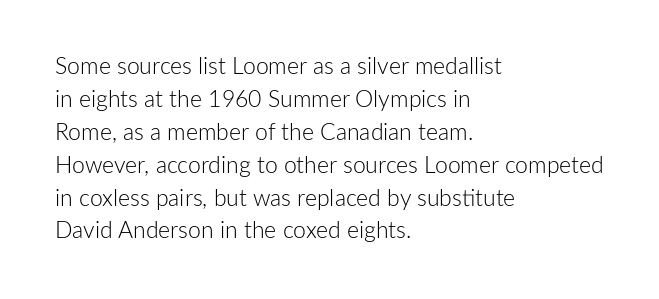
Honestly, the row spacing looks completely unremarkable. Caption: face not bold, strokes unweighted. Posture: vertical. This rendering features lettering with no underline. The setting favours the left margin, as ordinary paragraphs usually do.
